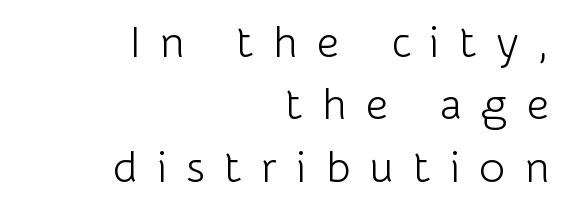
Baseline-to-baseline distance is the conventional proportion of letter height. Character widths vary here, with narrow letters taking less room than wide ones. Check where the strokes stop: nothing finishes them off — pure sans. No italicization has been applied; the sample stays upright. These lines stack with their right ends in a neat column.
